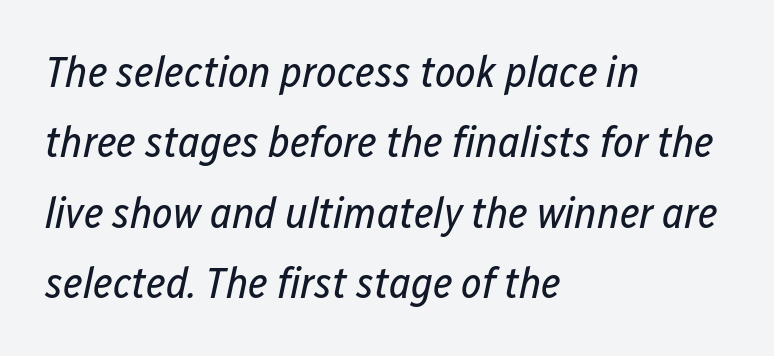
Q: Is the text bold? A: No.
Q: Is the text italic (slanted)? A: Yes, it leans right by about 12 degrees.
Q: Is the text underlined? A: No.
Q: How is the paragraph aligned? A: Left-aligned.
Q: Is the spacing between letters normal or unusually wide? A: Normal.
Q: Is the spacing between lines tight, normal or loose? A: Normal.
Q: Width (condensed, normal, or wide)? A: Condensed.
Q: Stroke contrast? A: Low.
Q: x-height? A: Medium.
Q: Monospaced? A: No.
